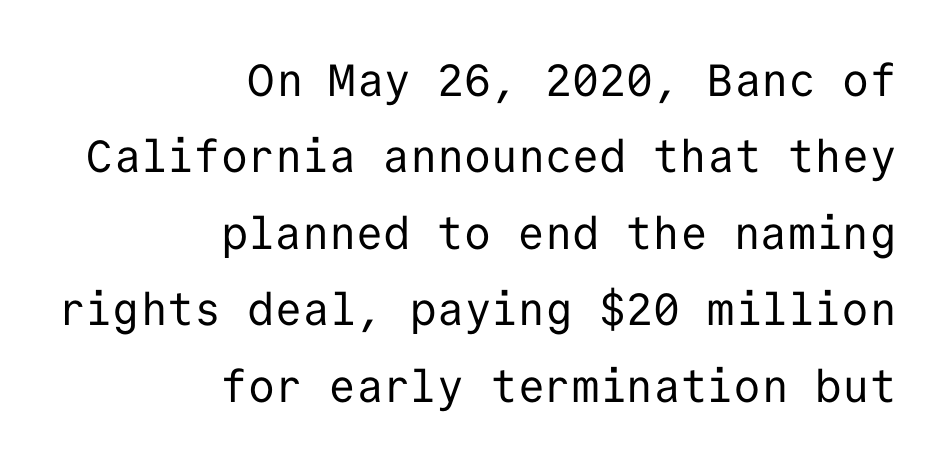
The image shows 45 px regular-weight sans-serif type, upright, monospaced; set right-aligned, normal line spacing (1.7x), normal letter spacing, not underlined; low stroke contrast and a medium x-height.
